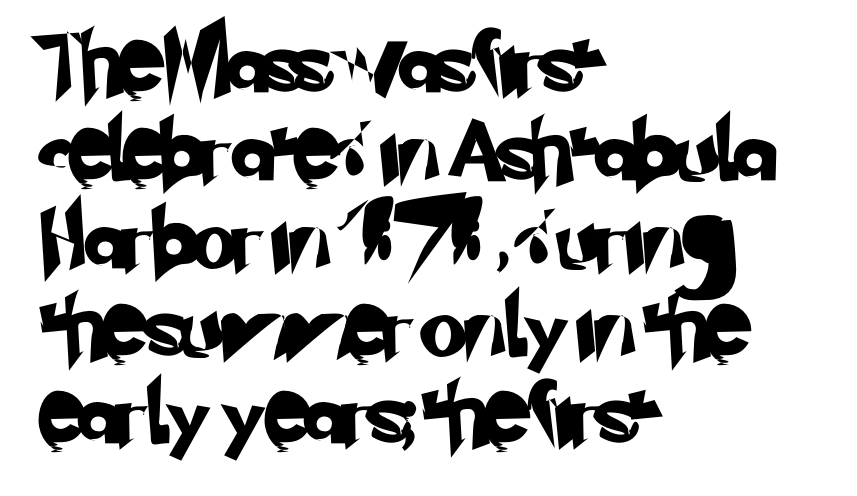
The letters sit at their default tracking, neither squeezed nor spread. Check where the strokes stop: nothing finishes them off — pure sans. This sample is left-justified, so line endings fall wherever the words run out. Evenly set lines give the paragraph a standard silhouette. Spacing verdict: proportional, widths tailored to each character. Bare-footed words on every line.
